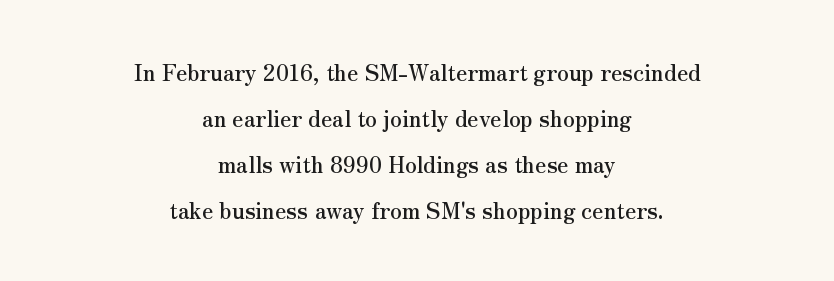
Q: Is the text italic (slanted)? A: No, it is upright.
Q: Is the text underlined? A: No.
Q: How is the paragraph aligned? A: Centered.
Q: Is the spacing between letters normal or unusually wide? A: Normal.
Q: Is the spacing between lines tight, normal or loose? A: Loose.
